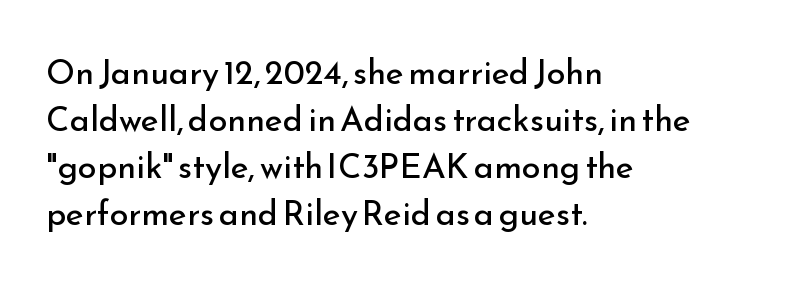
{"serif": "no", "italic": "no", "bold": "no", "weight": "regular", "width": "normal", "stroke_contrast": "low", "x_height": "small", "monospaced": "no", "underline": "no", "align": "left", "line_spacing": "normal", "line_spacing_ratio": 1.38, "letter_spacing": "normal", "letter_spacing_em": 0.0, "glyph_px": 34}
